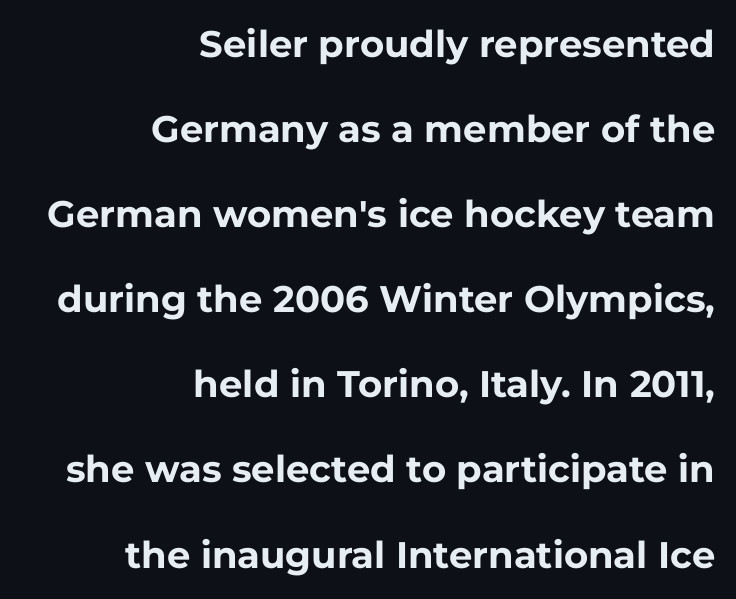
{"serif": "no", "italic": "no", "bold": "yes", "weight": "bold", "width": "normal", "stroke_contrast": "low", "x_height": "medium", "monospaced": "no", "underline": "no", "align": "right", "line_spacing": "loose", "line_spacing_ratio": 2.3, "letter_spacing": "normal", "letter_spacing_em": 0.0, "glyph_px": 37}
